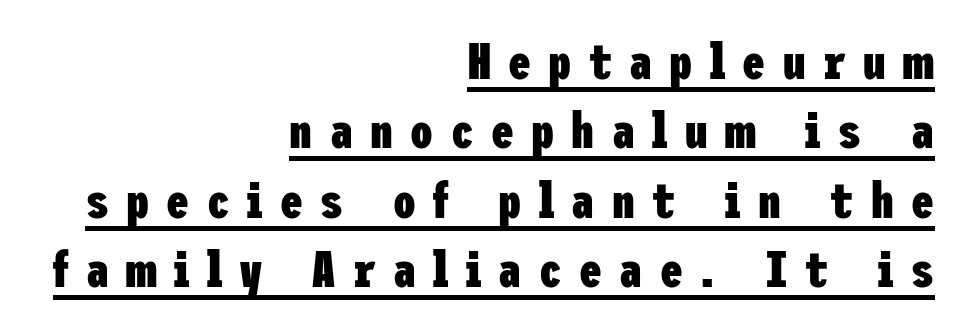
{"serif": "no", "italic": "no", "bold": "yes", "weight": "heavy", "width": "condensed", "stroke_contrast": "low", "x_height": "medium", "underline": "yes", "align": "right", "line_spacing": "normal", "line_spacing_ratio": 1.36, "letter_spacing": "wide", "letter_spacing_em": 0.34, "glyph_px": 51}
